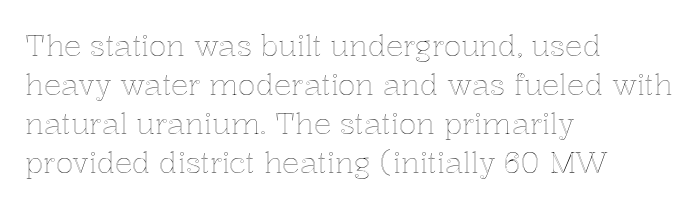
Letter spacing: default. The specimen reads as upright at a glance. Here the designer chose a conventional face with non-uniform glyph widths. The string is rendered with underlining switched off. The leading is moderate, giving the passage an even texture. The rendering anchors every line to the left-hand side.
